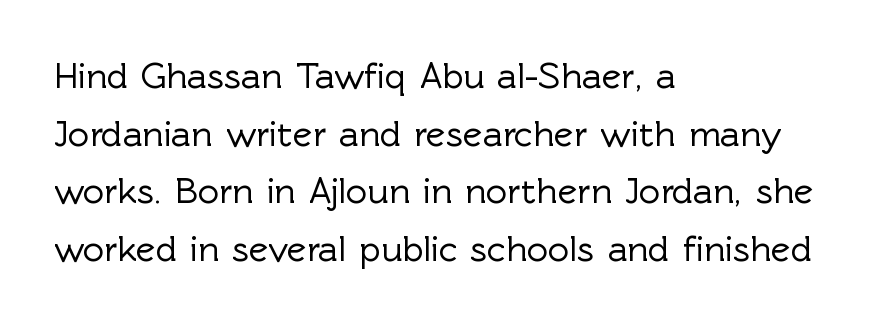
Q: Is the text italic (slanted)? A: No, it is upright.
Q: Is the typeface a serif or a sans-serif typeface? A: Sans-serif.
Q: Is the text underlined? A: No.
Q: How is the paragraph aligned? A: Left-aligned.
Q: Is the spacing between letters normal or unusually wide? A: Normal.
Q: Is the spacing between lines tight, normal or loose? A: Normal.
Q: Width (condensed, normal, or wide)? A: Normal.
Q: x-height? A: Medium.
Q: Monospaced? A: No.
